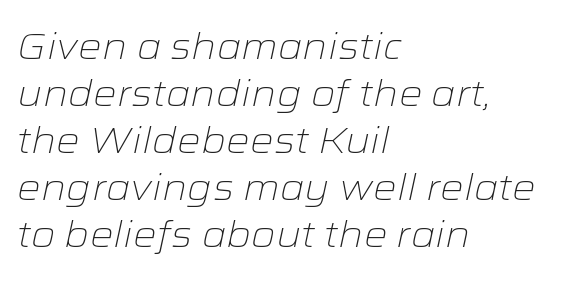
The image shows 37 px light, wide type, italic (leaning right); set left-aligned, normal line spacing (1.27x), normal letter spacing, not underlined; low stroke contrast and a medium x-height.
